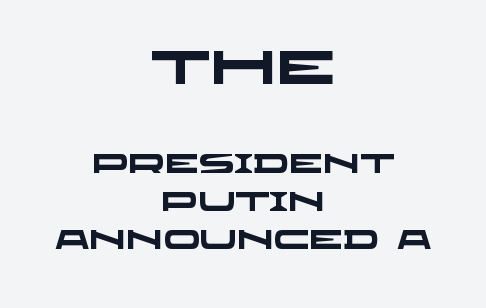
{"serif": "no", "bold": "yes", "weight": "heavy", "width": "wide", "stroke_contrast": "low", "x_height": "large", "monospaced": "no", "underline": "no", "align": "center", "line_spacing": "normal", "line_spacing_ratio": 1.41, "letter_spacing": "normal", "letter_spacing_em": 0.0, "larger_block": "first", "size_ratio": 1.74, "glyph_px": 47}
